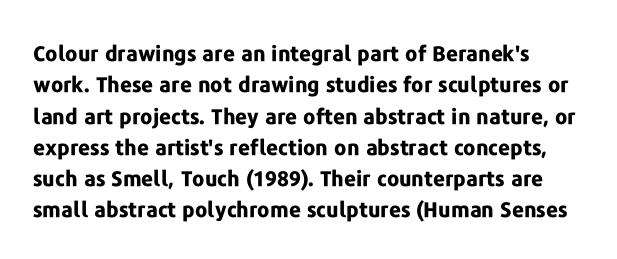
Q: Is the text bold? A: Yes.
Q: Is the text italic (slanted)? A: No, it is upright.
Q: Is the text underlined? A: No.
Q: Is the spacing between letters normal or unusually wide? A: Normal.
Q: Is the spacing between lines tight, normal or loose? A: Normal.
